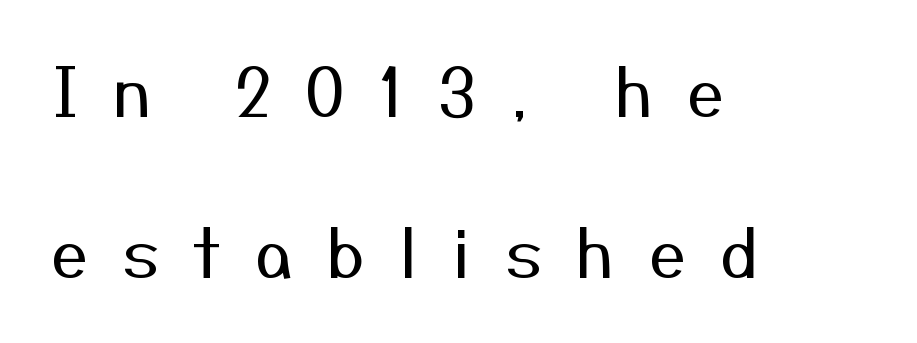
{"serif": "no", "italic": "no", "bold": "no", "weight": "regular", "width": "normal", "stroke_contrast": "medium", "x_height": "medium", "monospaced": "no", "underline": "no", "align": "left", "line_spacing": "loose", "line_spacing_ratio": 2.4, "letter_spacing": "wide", "letter_spacing_em": 0.5, "glyph_px": 67}
